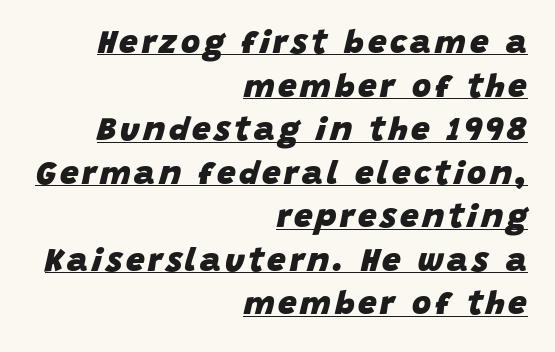
Strokes here are thick enough to call this a true bold. Quick note: italic. Reading down the block, your eye finds every line finishing at a fixed right position. Students, observe the line beneath the letters — that is underlining. A typesetter would call this proportional, since set widths differ per character.
